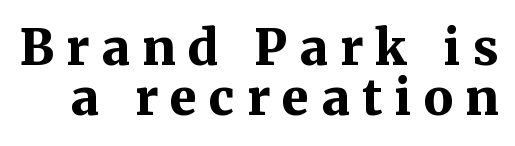
Every stem runs plumb, perpendicular to the baseline. The string is rendered with underlining switched off. Vertically, the passage feels compressed, each row crowding the next. The passage shown is typed in a proportional face where columns would drift. Glyph-to-glyph distance is far greater than everyday printed text.
